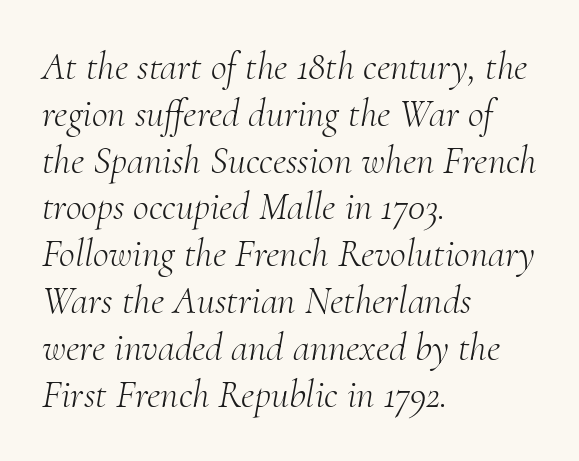
Q: Is the text bold? A: No.
Q: Is the text italic (slanted)? A: Yes, it leans right by about 10 degrees.
Q: Is the typeface a serif or a sans-serif typeface? A: Serif.
Q: Is the text underlined? A: No.
Q: How is the paragraph aligned? A: Left-aligned.
Q: Is the spacing between letters normal or unusually wide? A: Normal.
Q: Width (condensed, normal, or wide)? A: Normal.
Q: Stroke contrast? A: Medium.
Q: x-height? A: Small.
Q: Monospaced? A: No.
